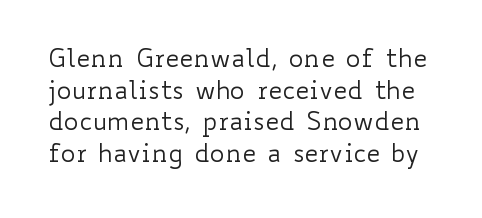
Q: Is the text bold? A: No.
Q: Is the text italic (slanted)? A: No, it is upright.
Q: Is the text underlined? A: No.
Q: Is the spacing between letters normal or unusually wide? A: Normal.
Q: Is the spacing between lines tight, normal or loose? A: Normal.
